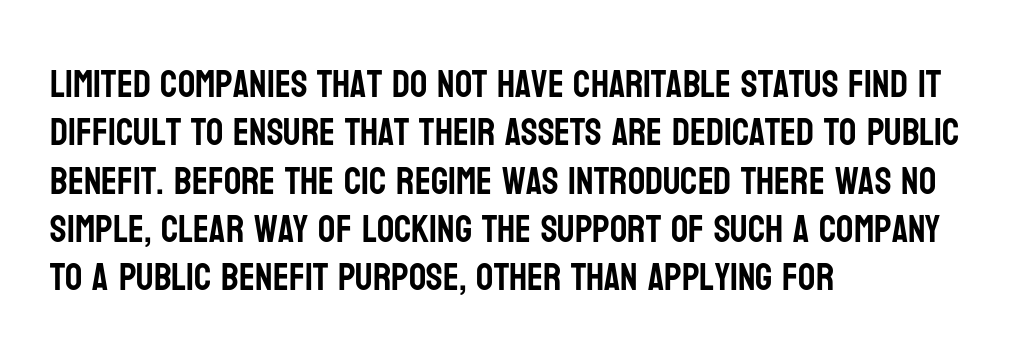
The image shows 38 px condensed sans-serif type, upright; set left-aligned, normal line spacing (1.27x), normal letter spacing, not underlined; low stroke contrast and a large x-height.
